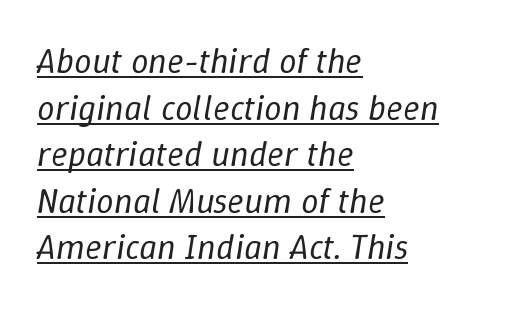
{"italic": "yes", "lean": "right", "slant_degrees": 9, "bold": "no", "weight": "regular", "width": "normal", "stroke_contrast": "low", "x_height": "medium", "monospaced": "no", "underline": "yes", "align": "left", "line_spacing": "normal", "line_spacing_ratio": 1.33, "letter_spacing": "normal", "letter_spacing_em": 0.0, "glyph_px": 35}
